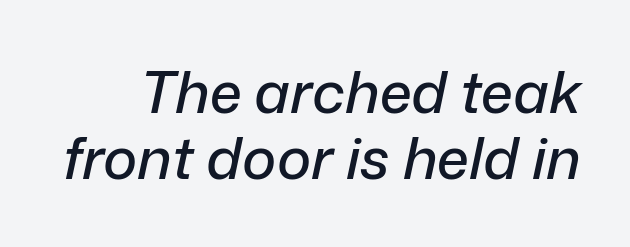
The line texture is even and compact thanks to regular tracking. Notice how the stems are inclined rather than vertical — that's the hallmark of italics. Lines of text with bare space underneath. Spacing verdict: proportional, widths tailored to each character. Line spacing here is tight.
